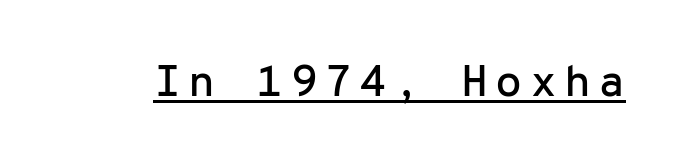
If you drew a line through each stem, it would be perfectly vertical. Font category for this specimen: sans-serif. Fixed-width glyphs throughout — classic coding-font behaviour. What decoration does the sample have? An underline.
